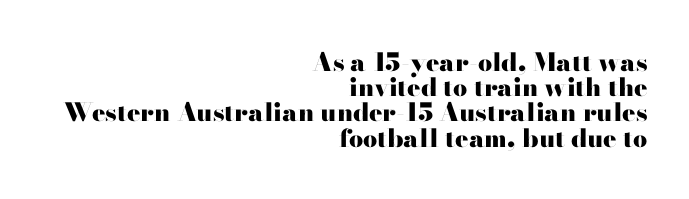
The image shows 25 px bold type, upright; set right-aligned, tight line spacing (1.01x), normal letter spacing, not underlined.
